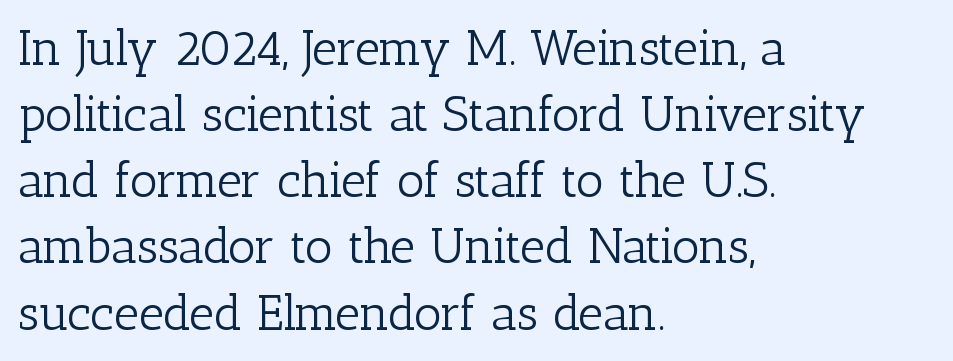
Q: Is the text bold? A: No.
Q: Is the text italic (slanted)? A: No, it is upright.
Q: Is the typeface a serif or a sans-serif typeface? A: Serif.
Q: Is the text underlined? A: No.
Q: How is the paragraph aligned? A: Left-aligned.
Q: Is the spacing between letters normal or unusually wide? A: Normal.
Q: Is the spacing between lines tight, normal or loose? A: Normal.
Q: Width (condensed, normal, or wide)? A: Normal.
Q: Stroke contrast? A: Low.
Q: x-height? A: Medium.
Q: Monospaced? A: No.
